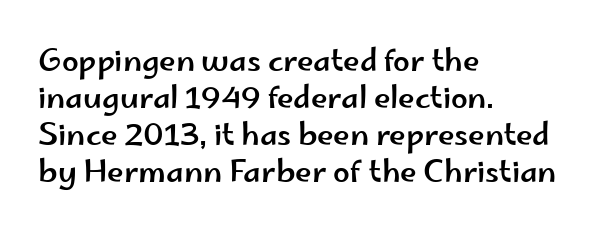
Compared with typical body copy, the letter spacing here is the same. The letters advance in unequal steps, a hallmark of proportional type. Horizontally, the lines are justified to the leading edge only. Every stem runs plumb, perpendicular to the baseline.
